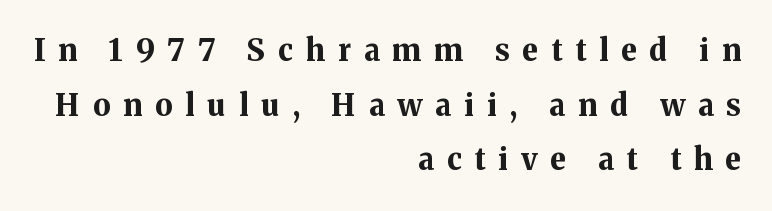
The image shows 30 px bold serif type, upright; set right-aligned, line spacing 1.82x, unusually wide letter spacing (+0.43 em), not underlined; medium stroke contrast and a medium x-height.
